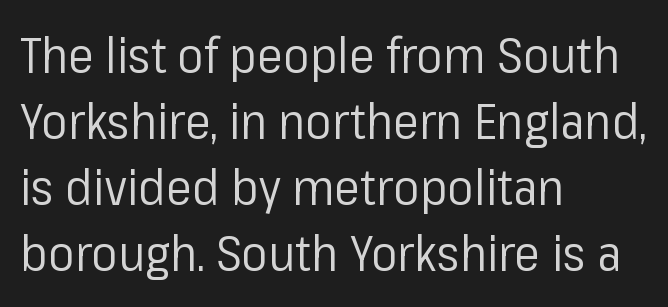
Q: Is the text bold? A: No.
Q: Is the text italic (slanted)? A: No, it is upright.
Q: Is the typeface a serif or a sans-serif typeface? A: Sans-serif.
Q: Is the text underlined? A: No.
Q: How is the paragraph aligned? A: Left-aligned.
Q: Is the spacing between letters normal or unusually wide? A: Normal.
Q: Is the spacing between lines tight, normal or loose? A: Normal.
Q: Width (condensed, normal, or wide)? A: Normal.
Q: Stroke contrast? A: Low.
Q: x-height? A: Medium.
Q: Monospaced? A: No.
